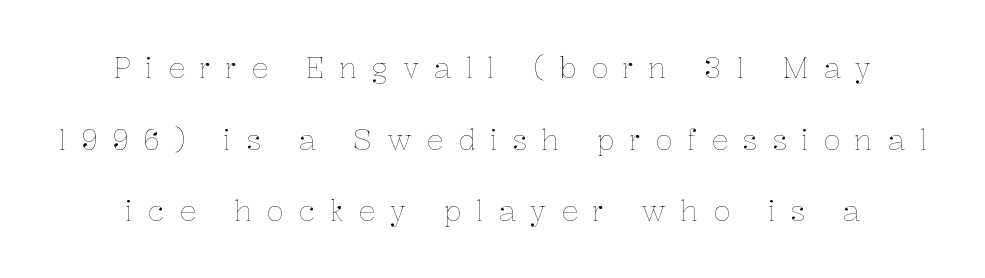
The image shows 29 px thin type, upright; set loose line spacing (2.47x), unusually wide letter spacing (+0.49 em), not underlined; low stroke contrast and a medium x-height.
